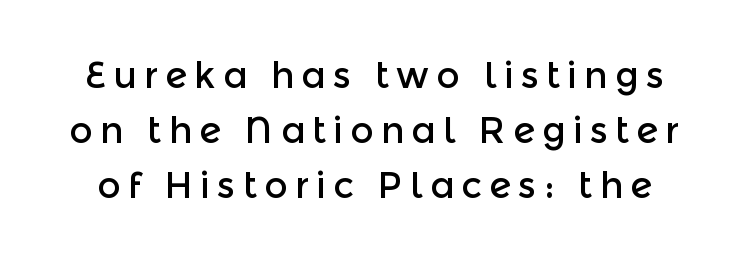
Q: Is the text italic (slanted)? A: No, it is upright.
Q: Is the typeface a serif or a sans-serif typeface? A: Sans-serif.
Q: Is the text underlined? A: No.
Q: Is the spacing between letters normal or unusually wide? A: Unusually wide.
Q: Is the spacing between lines tight, normal or loose? A: Normal.
Q: Width (condensed, normal, or wide)? A: Normal.
Q: x-height? A: Medium.
Q: Monospaced? A: No.
